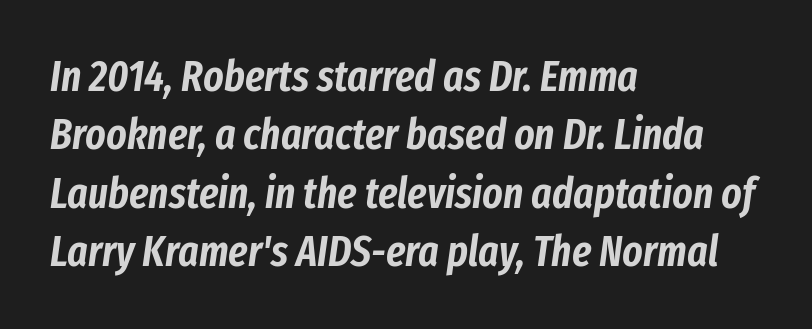
{"italic": "yes", "lean": "right", "slant_degrees": 8, "width": "condensed", "stroke_contrast": "low", "x_height": "medium", "monospaced": "no", "underline": "no", "align": "left", "line_spacing": "normal", "line_spacing_ratio": 1.36, "letter_spacing": "normal", "letter_spacing_em": 0.0, "glyph_px": 43}
